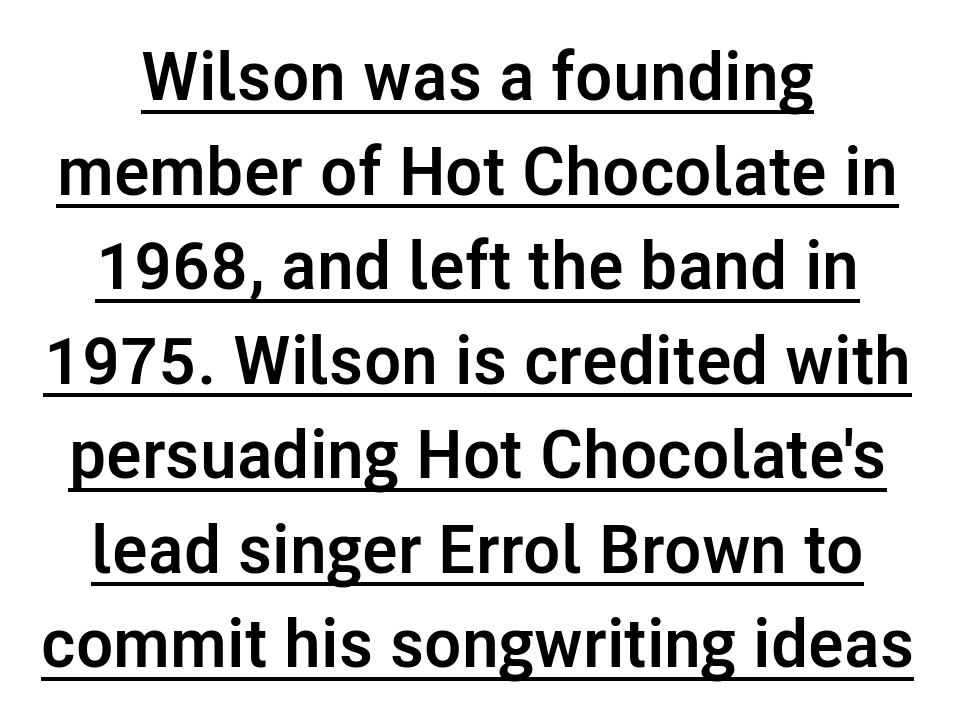
Q: Is the text bold? A: Yes.
Q: Is the text italic (slanted)? A: No, it is upright.
Q: Is the typeface a serif or a sans-serif typeface? A: Sans-serif.
Q: Is the text underlined? A: Yes.
Q: Is the spacing between letters normal or unusually wide? A: Normal.
Q: Is the spacing between lines tight, normal or loose? A: Normal.
Q: Width (condensed, normal, or wide)? A: Normal.
Q: Stroke contrast? A: Low.
Q: x-height? A: Medium.
Q: Monospaced? A: No.
